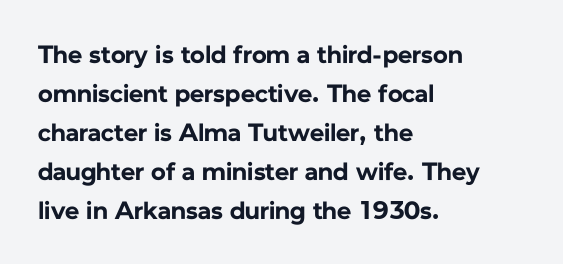
The image shows 25 px bold type, upright; set left-aligned, normal line spacing (1.56x), normal letter spacing, not underlined.
